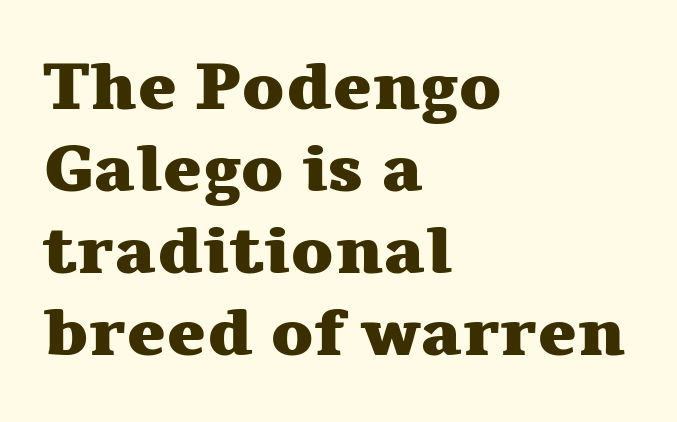
The image shows 66 px heavy, wide serif type, upright; set left-aligned, line spacing 1.24x, normal letter spacing, not underlined; medium stroke contrast and a medium x-height.
